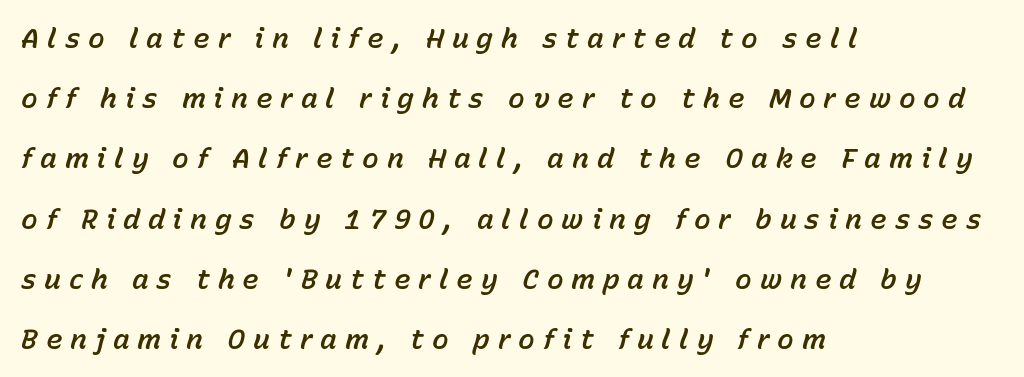
The image shows 28 px text type, italic (leaning right); set left-aligned, loose line spacing (2.15x), unusually wide letter spacing (+0.28 em), not underlined; low stroke contrast and a medium x-height.
